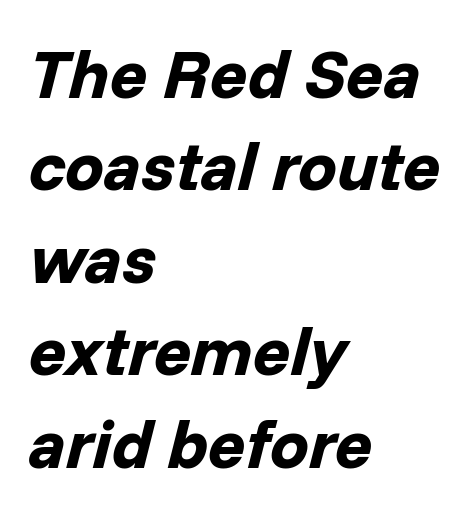
The image shows 69 px bold type, italic (leaning right); set left-aligned, normal line spacing (1.34x), normal letter spacing, not underlined; low stroke contrast and a medium x-height.
